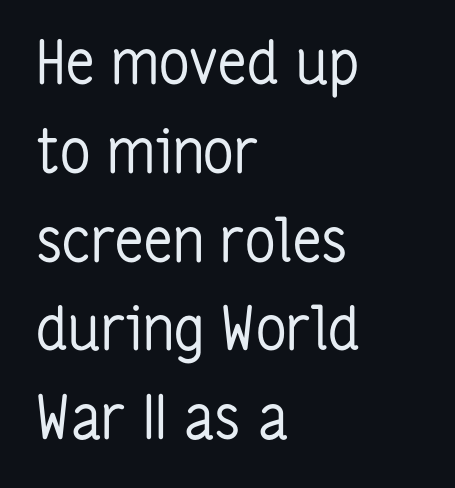
{"serif": "no", "italic": "no", "bold": "no", "weight": "regular", "width": "condensed", "stroke_contrast": "low", "x_height": "medium", "monospaced": "no", "underline": "no", "align": "left", "line_spacing": "normal", "line_spacing_ratio": 1.48, "letter_spacing": "normal", "letter_spacing_em": 0.0, "glyph_px": 60}
